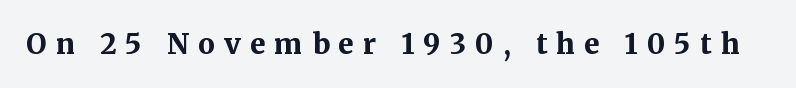
{"serif": "yes", "italic": "no", "bold": "yes", "weight": "bold", "width": "normal", "stroke_contrast": "medium", "x_height": "medium", "monospaced": "no", "underline": "no", "letter_spacing": "wide", "letter_spacing_em": 0.33, "glyph_px": 28}
